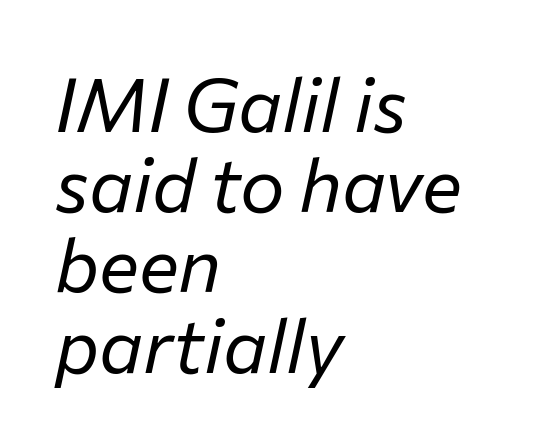
The image shows 75 px regular-weight type, italic (leaning right); set left-aligned, tight line spacing (1.07x), normal letter spacing, not underlined; low stroke contrast and a medium x-height.
